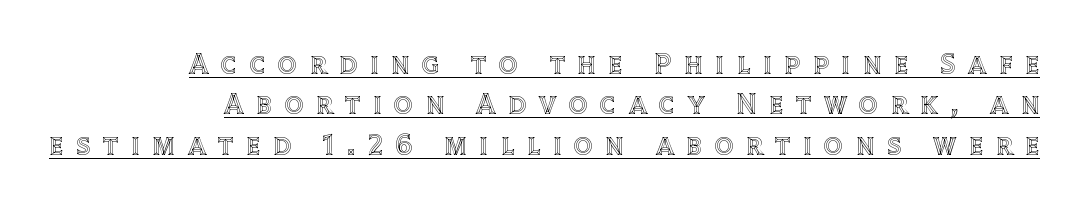
{"italic": "no", "width": "normal", "x_height": "large", "monospaced": "no", "underline": "yes", "line_spacing": "normal", "line_spacing_ratio": 1.39, "letter_spacing": "wide", "letter_spacing_em": 0.44, "glyph_px": 29}
